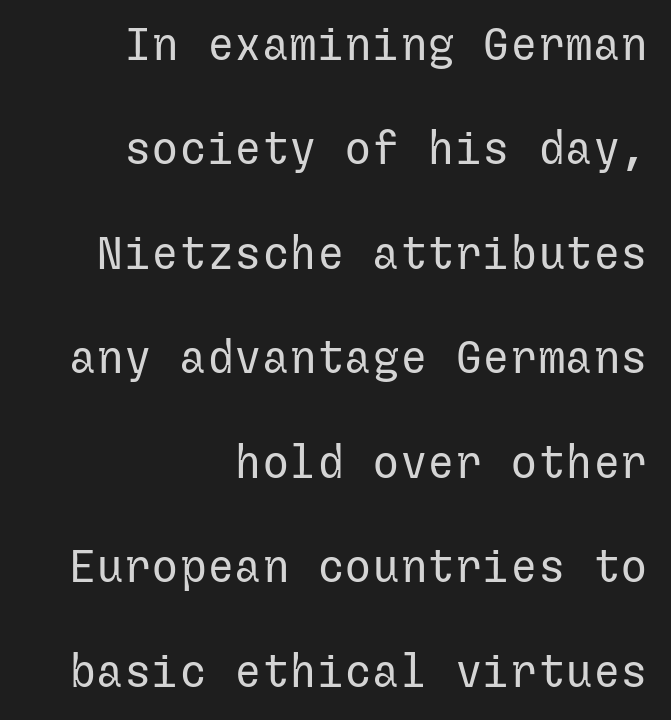
Quick note: underline off. Observe the ordinary spacing: letters are neighbours, not strangers. Interline gaps are noticeably wide in this sample. This sample uses a sans-serif face. Caption: multi-line text, flush right, ragged left. Stroke mass is kept to a normal reading level or below.
